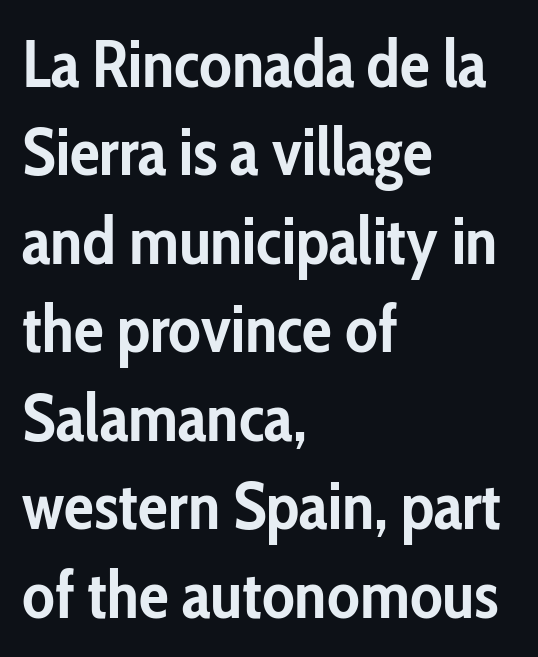
{"serif": "no", "italic": "no", "bold": "yes", "weight": "semibold", "width": "condensed", "stroke_contrast": "low", "x_height": "medium", "monospaced": "no", "underline": "no", "align": "left", "line_spacing": "normal", "line_spacing_ratio": 1.32, "letter_spacing": "normal", "letter_spacing_em": 0.0, "glyph_px": 67}
